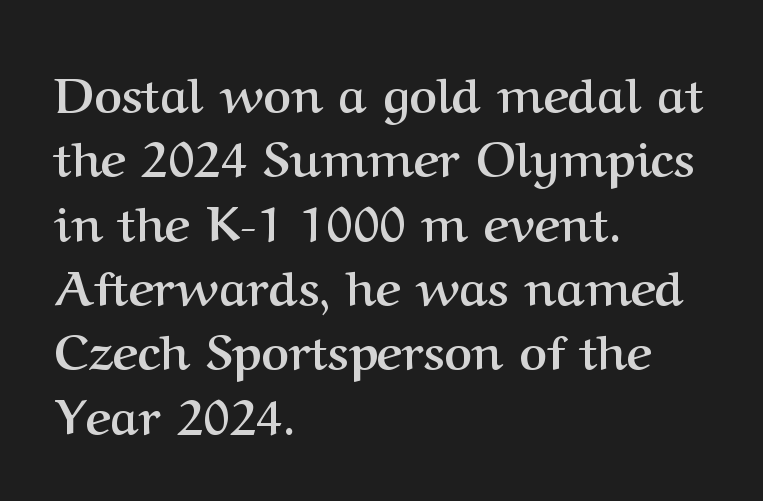
The image shows 48 px semibold serif type, upright; set left-aligned, normal line spacing (1.34x), normal letter spacing, not underlined; medium stroke contrast and a medium x-height.
